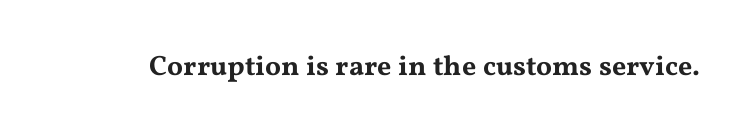
Do the characters align in a grid? No, the font is proportional. Underline: absent. What kind of face is this? One with serifs. Nothing unusual about the tracking: characters are spaced as the font intends. In terms of posture, this sample is upright.
